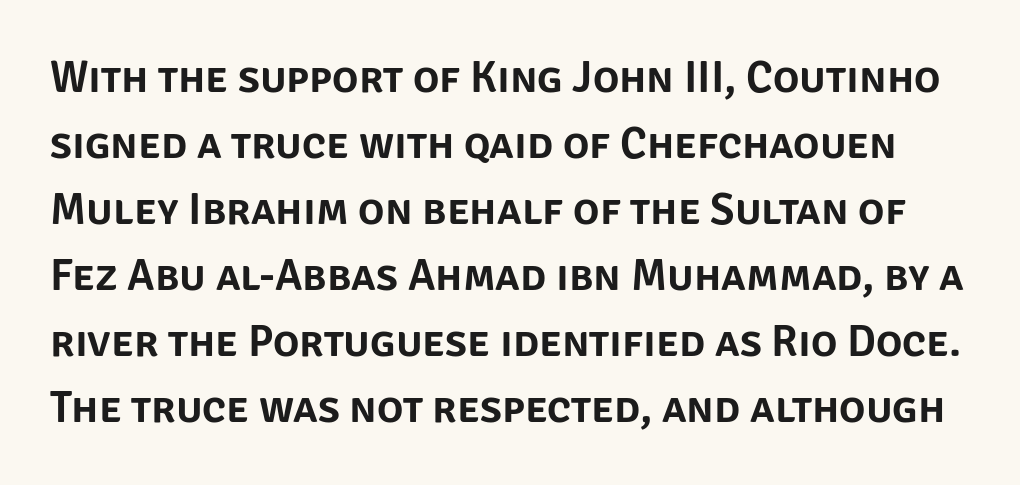
{"serif": "no", "italic": "no", "width": "normal", "stroke_contrast": "low", "x_height": "large", "monospaced": "no", "underline": "no", "line_spacing": "normal", "line_spacing_ratio": 1.5, "letter_spacing": "normal", "letter_spacing_em": 0.0, "glyph_px": 44}
